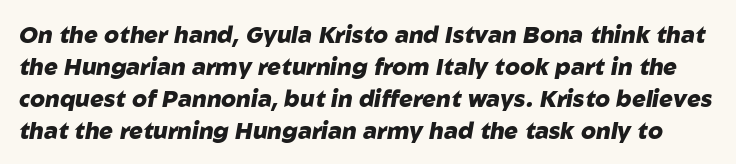
Q: Is the text bold? A: Yes.
Q: Is the text italic (slanted)? A: Yes, it leans right by about 10 degrees.
Q: Is the text underlined? A: No.
Q: Is the spacing between letters normal or unusually wide? A: Normal.
Q: Is the spacing between lines tight, normal or loose? A: Normal.
